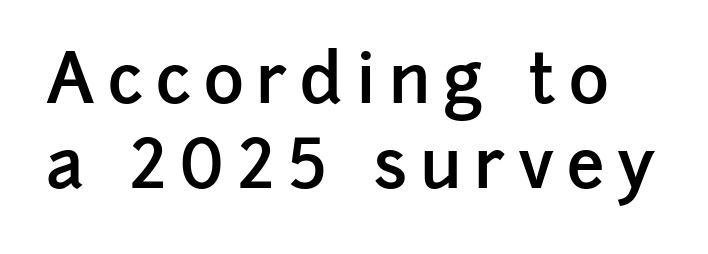
The lettering stays uniformly vertical, giving the passage a roman look. The space beneath each line is pristine and unruled. The face used here is a semibold: visibly heavier than regular, lighter than bold. This sample has the flowing, uneven cadence of proportional lettering. Note: no serifs on the glyphs. The rendering uses a moderate line-height, typical for paragraphs.
